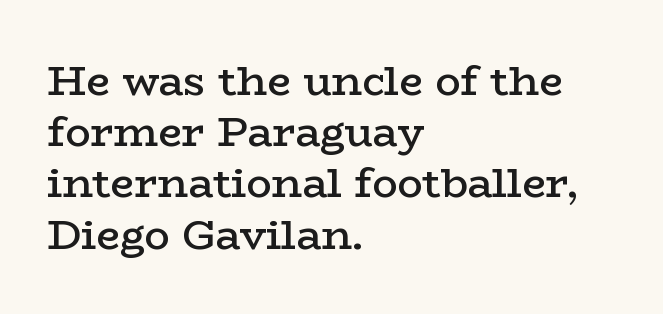
{"serif": "yes", "italic": "no", "bold": "semi", "weight": "semibold", "width": "wide", "stroke_contrast": "low", "x_height": "medium", "monospaced": "no", "underline": "no", "align": "left", "line_spacing_ratio": 1.22, "letter_spacing": "normal", "letter_spacing_em": 0.0, "glyph_px": 42}
